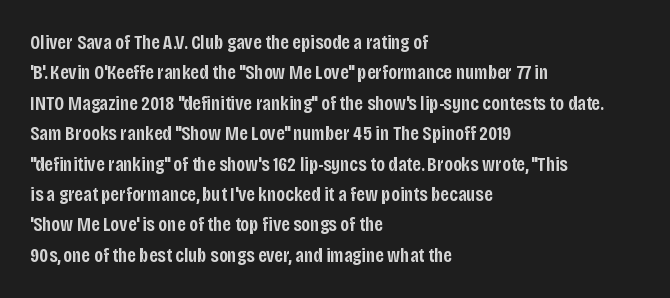
{"italic": "no", "bold": "semi", "underline": "no", "align": "left", "line_spacing": "normal", "line_spacing_ratio": 1.52, "letter_spacing": "normal", "letter_spacing_em": 0.0, "glyph_px": 20}
